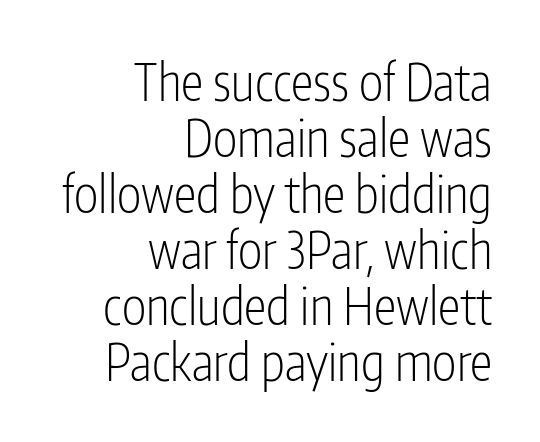
Q: Is the text bold? A: No.
Q: Is the text italic (slanted)? A: No, it is upright.
Q: Is the typeface a serif or a sans-serif typeface? A: Sans-serif.
Q: Is the text underlined? A: No.
Q: How is the paragraph aligned? A: Right-aligned.
Q: Is the spacing between letters normal or unusually wide? A: Normal.
Q: Is the spacing between lines tight, normal or loose? A: Tight.
Q: Width (condensed, normal, or wide)? A: Condensed.
Q: Stroke contrast? A: Low.
Q: x-height? A: Medium.
Q: Monospaced? A: No.
